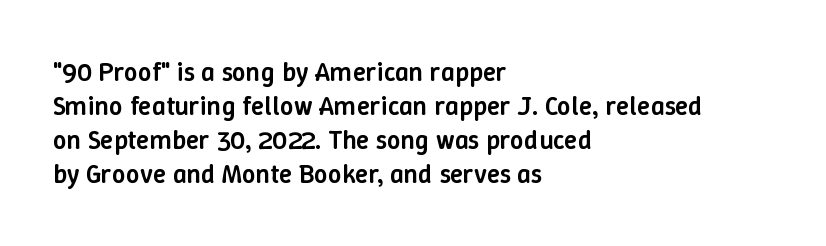
The image shows 27 px text type, upright; set left-aligned, normal line spacing (1.26x), normal letter spacing, not underlined.
